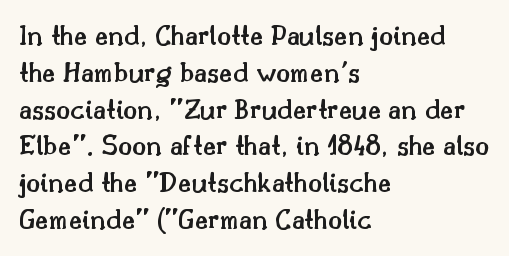
{"serif": "yes", "italic": "no", "bold": "semi", "weight": "semibold", "width": "normal", "stroke_contrast": "medium", "x_height": "small", "monospaced": "no", "underline": "no", "align": "left", "line_spacing": "normal", "line_spacing_ratio": 1.27, "letter_spacing": "normal", "letter_spacing_em": 0.0, "glyph_px": 29}
